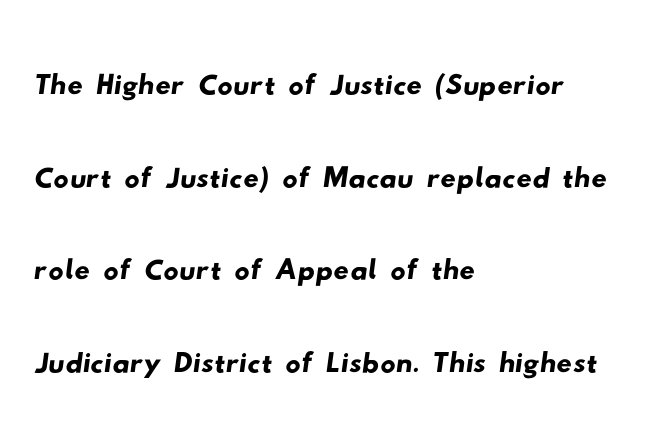
Underline: absent. Line starts are locked; line ends wander. Are there feet on the stems? There aren't — it's a sans. Think of a printed novel: that variable character pitch is what you see here. Default kerning and tracking; the words read as compact shapes.
